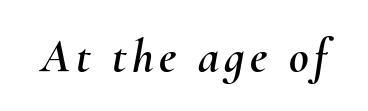
This sample has the flowing, uneven cadence of proportional lettering. Clear beneath every line of the passage. In terms of posture, this sample is oblique.
